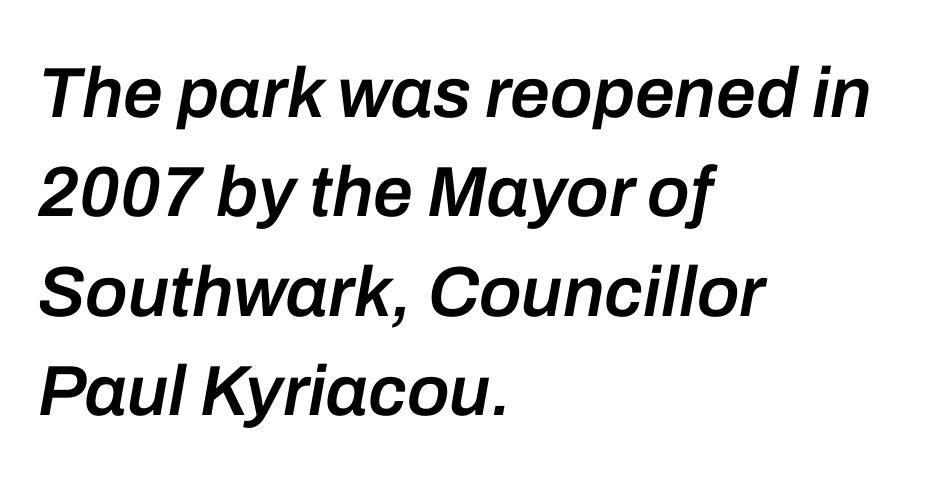
Q: Is the text bold? A: Semi-bold.
Q: Is the text italic (slanted)? A: Yes, it leans right by about 10 degrees.
Q: Is the text underlined? A: No.
Q: How is the paragraph aligned? A: Left-aligned.
Q: Is the spacing between letters normal or unusually wide? A: Normal.
Q: Is the spacing between lines tight, normal or loose? A: Normal.
Q: Width (condensed, normal, or wide)? A: Normal.
Q: Stroke contrast? A: Low.
Q: x-height? A: Medium.
Q: Monospaced? A: No.
